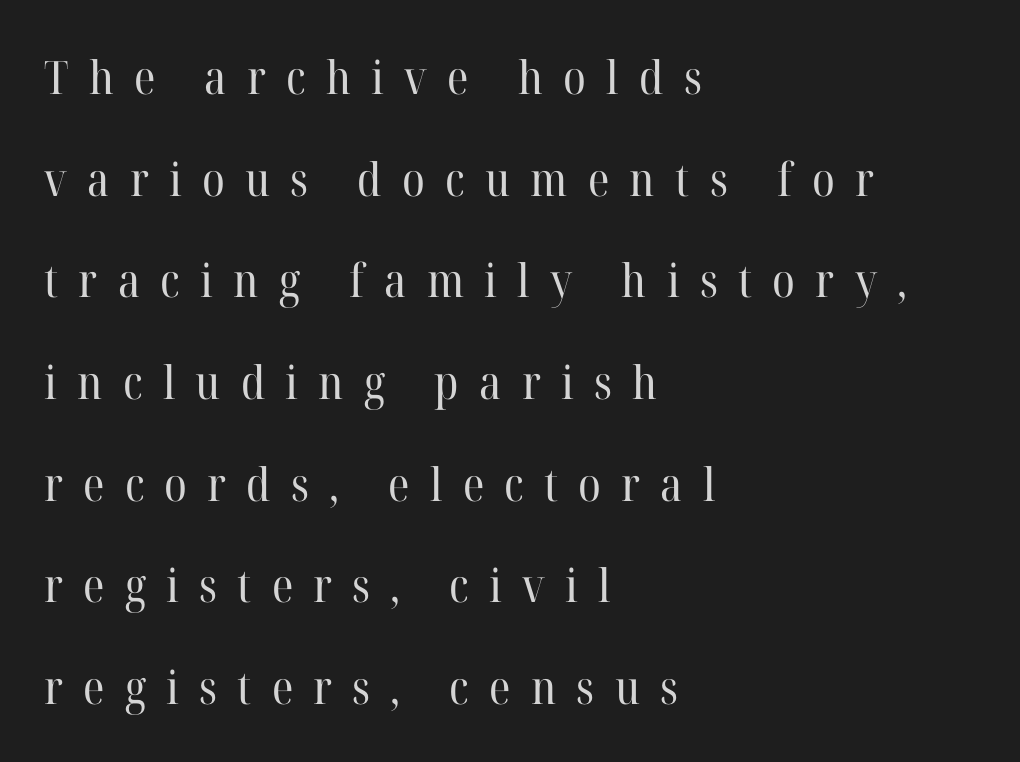
Q: Is the text bold? A: No.
Q: Is the text italic (slanted)? A: No, it is upright.
Q: Is the typeface a serif or a sans-serif typeface? A: Serif.
Q: Is the text underlined? A: No.
Q: How is the paragraph aligned? A: Left-aligned.
Q: Is the spacing between letters normal or unusually wide? A: Unusually wide.
Q: Is the spacing between lines tight, normal or loose? A: Loose.
Q: Width (condensed, normal, or wide)? A: Normal.
Q: Stroke contrast? A: High.
Q: x-height? A: Medium.
Q: Monospaced? A: No.
